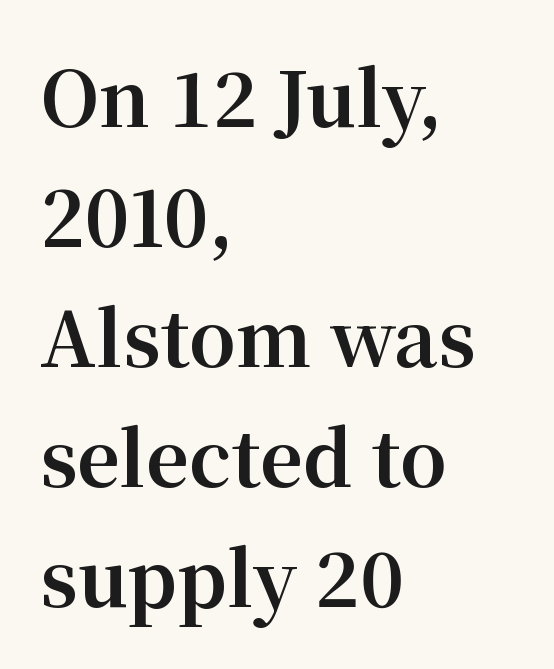
Q: Is the text bold? A: Yes.
Q: Is the text italic (slanted)? A: No, it is upright.
Q: Is the typeface a serif or a sans-serif typeface? A: Serif.
Q: Is the text underlined? A: No.
Q: How is the paragraph aligned? A: Left-aligned.
Q: Is the spacing between letters normal or unusually wide? A: Normal.
Q: Is the spacing between lines tight, normal or loose? A: Normal.
Q: Width (condensed, normal, or wide)? A: Normal.
Q: Stroke contrast? A: Medium.
Q: x-height? A: Medium.
Q: Monospaced? A: No.
